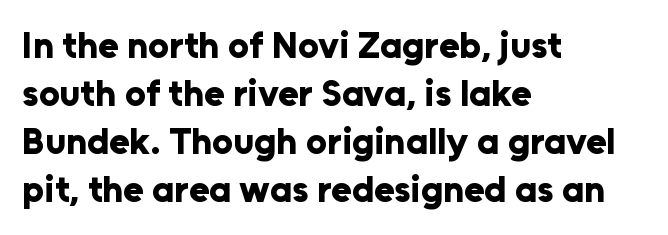
Bold? Absolutely — the strokes are thick and heavy. Each new line begins a customary step beneath the previous one. This sample has the flowing, uneven cadence of proportional lettering. The type family on display is of the sans-serif kind. All the whitespace from short lines collects on the right. Inter-character spacing is left at the font's built-in metrics.
